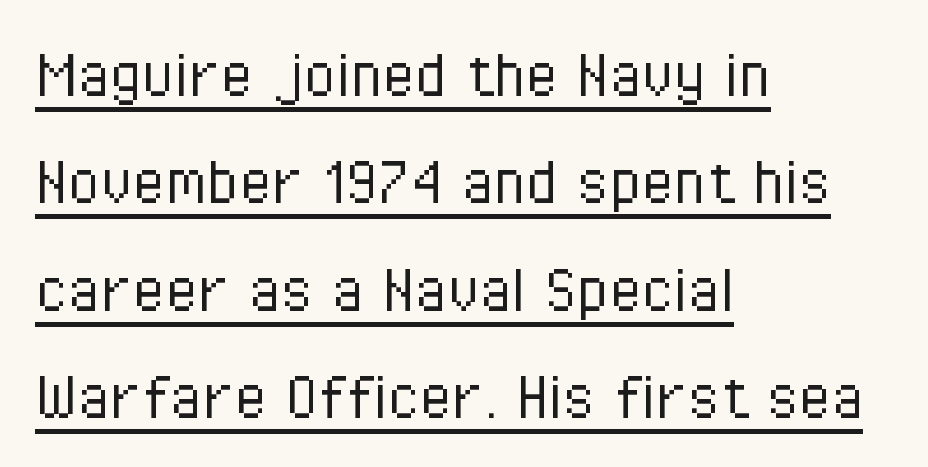
The image shows 74 px light, condensed sans-serif type, upright; set left-aligned, normal line spacing (1.45x), normal letter spacing, underlined; low stroke contrast and a medium x-height.
